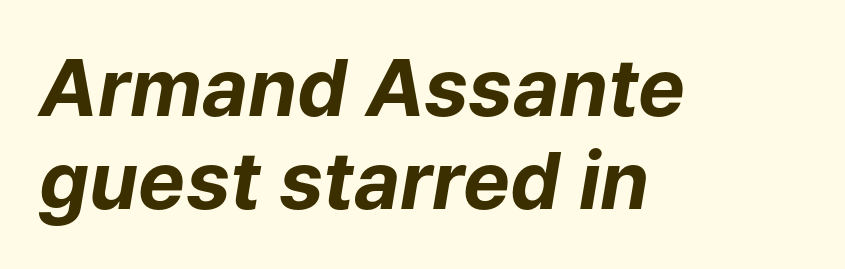
The image shows 79 px bold type, italic (leaning right); set left-aligned, line spacing 1.18x, normal letter spacing, not underlined; low stroke contrast and a medium x-height.
